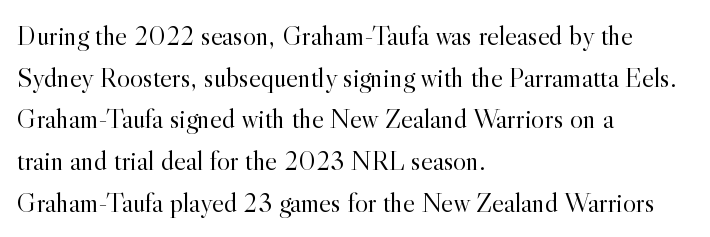
The image shows 28 px light serif type, upright; set left-aligned, normal line spacing (1.49x), normal letter spacing, not underlined; a small x-height.
